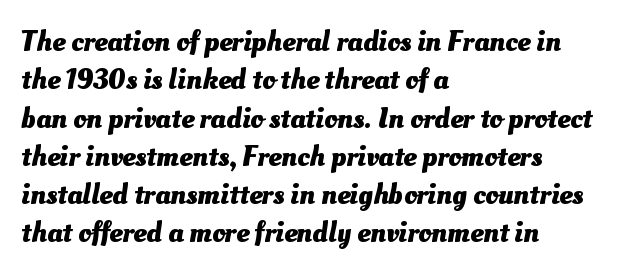
Q: Is the text bold? A: Yes.
Q: Is the text underlined? A: No.
Q: How is the paragraph aligned? A: Left-aligned.
Q: Is the spacing between letters normal or unusually wide? A: Normal.
Q: Is the spacing between lines tight, normal or loose? A: Normal.
Q: Width (condensed, normal, or wide)? A: Normal.
Q: Stroke contrast? A: Medium.
Q: x-height? A: Small.
Q: Monospaced? A: No.
